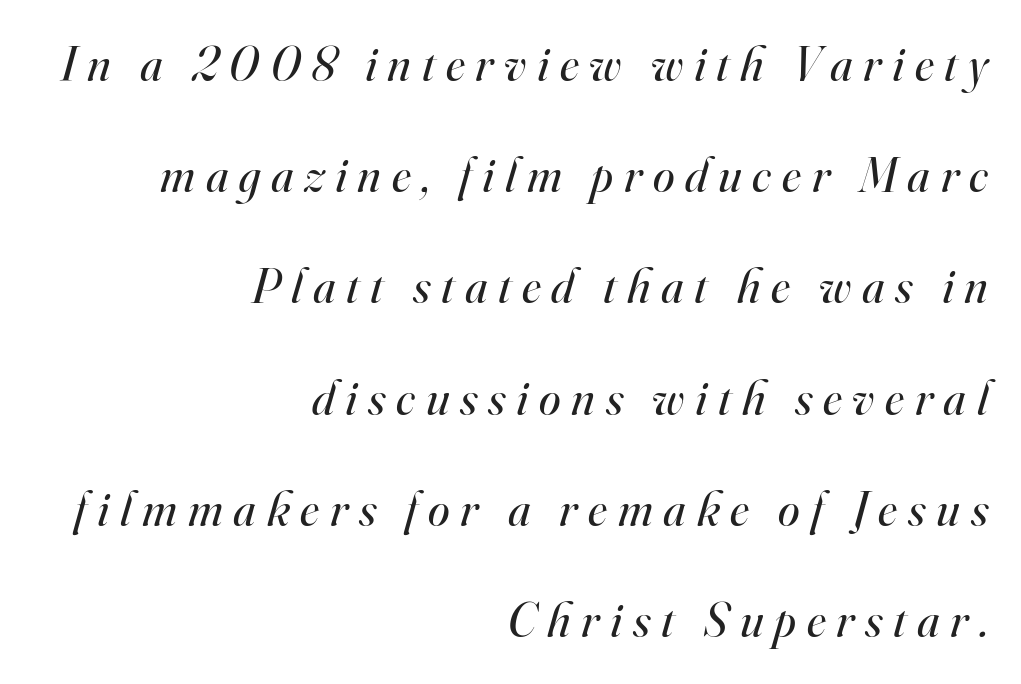
{"serif": "yes", "italic": "yes", "lean": "right", "slant_degrees": 16, "bold": "no", "weight": "regular", "width": "normal", "stroke_contrast": "high", "x_height": "small", "monospaced": "no", "underline": "no", "align": "right", "line_spacing": "loose", "line_spacing_ratio": 2.27, "letter_spacing": "wide", "letter_spacing_em": 0.22, "glyph_px": 49}
